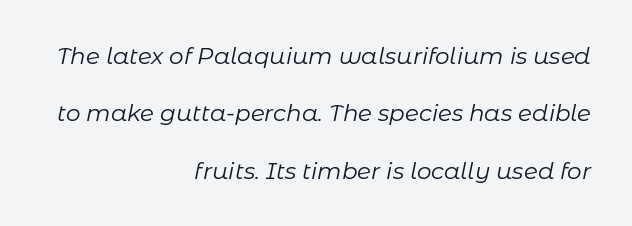
The baseline area is clear. The face used here is rendered with its standard letterfit. Compared with ordinary roman type, these characters are visibly tilted. Baseline-to-baseline distance is far greater than the letter height.
